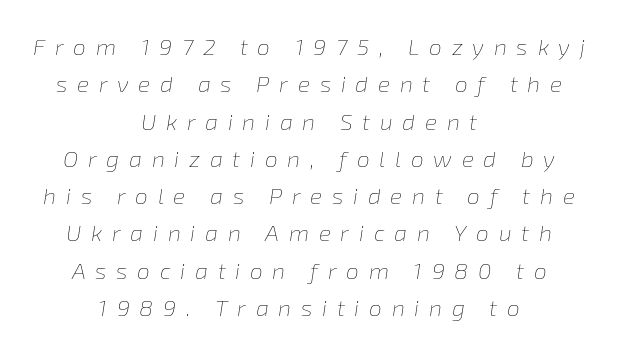
In terms of letterspacing, this is a distinctly airy, spread setting. The gap between lines stays unmarked. No chunkiness to these letters — they're not bold. A normal amount of white space separates one row of letters from the next.
